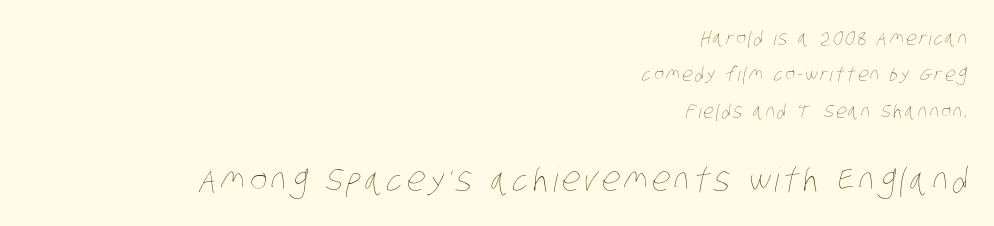
The image shows 33 px thin, condensed type; set right-aligned, loose line spacing (1.91x), not underlined; the second (bottom) block is 1.74x larger; low stroke contrast and a large x-height.
